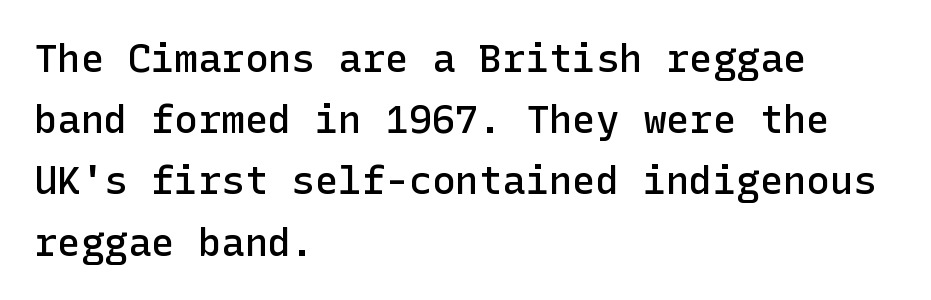
The image shows 39 px semibold sans-serif type, upright; set left-aligned, normal line spacing (1.57x), normal letter spacing, not underlined; low stroke contrast and a medium x-height.
